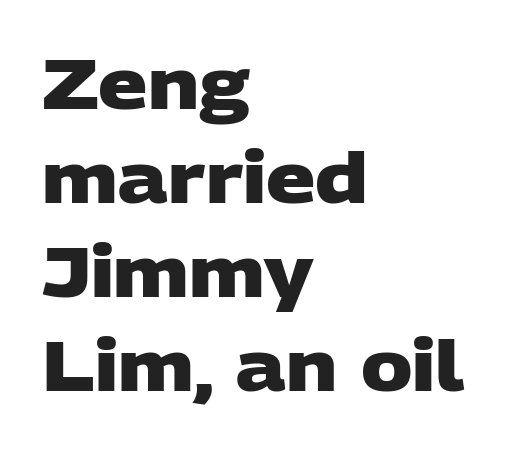
The image shows 69 px heavy, wide sans-serif type; set left-aligned, normal line spacing (1.36x), normal letter spacing, not underlined; low stroke contrast and a large x-height.
